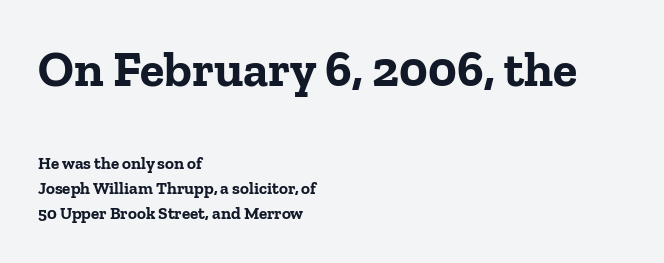
{"serif": "yes", "italic": "no", "bold": "yes", "weight": "bold", "width": "normal", "stroke_contrast": "low", "x_height": "medium", "monospaced": "no", "underline": "no", "align": "left", "line_spacing": "normal", "line_spacing_ratio": 1.48, "letter_spacing": "normal", "letter_spacing_em": 0.0, "larger_block": "first", "size_ratio": 2.94, "glyph_px": 50}
